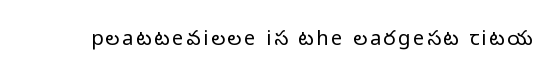
The image shows 20 px text type, upright; set not underlined.
